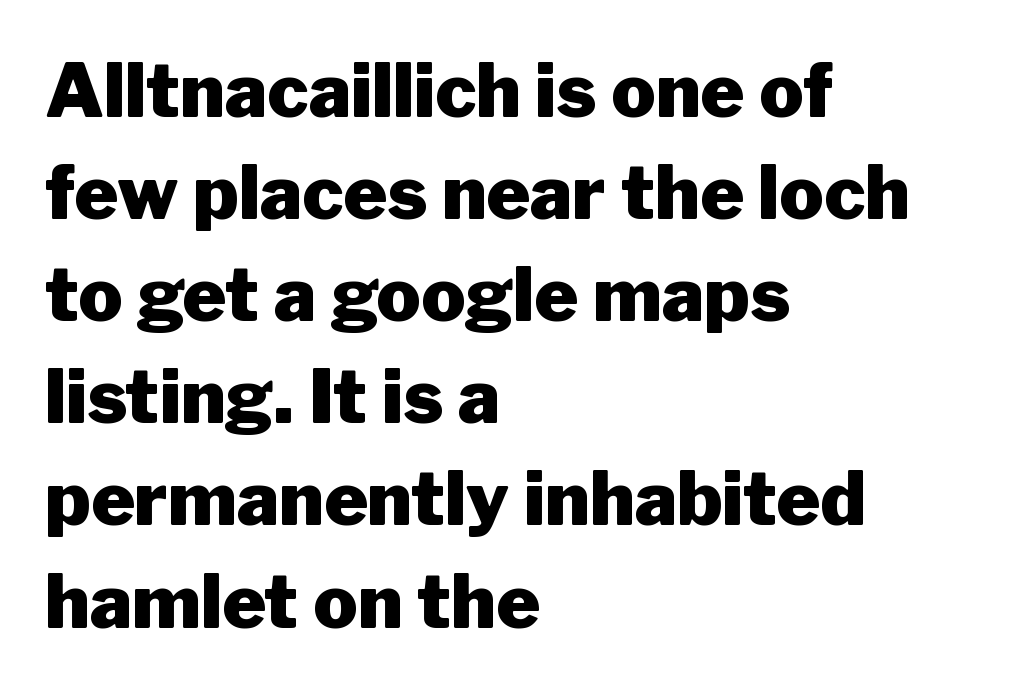
The face used here is proportionally spaced, like ordinary book or web type. Alignment: flush left. How are the letters spaced? Ordinarily, with no added tracking. Vertical strokes here are truly vertical. Vertically, the passage feels balanced, rows spaced as you'd expect.
